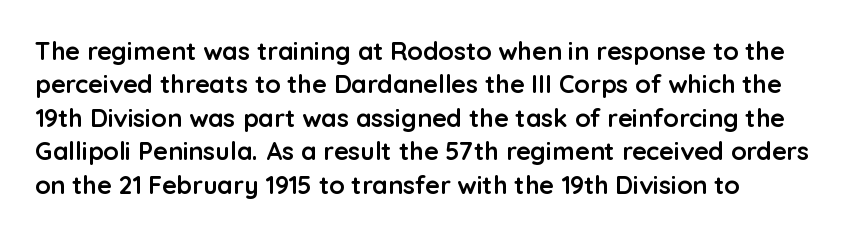
Notice how the passage keeps a crisp vertical edge on the left only. Ordinary non-slanted type is in use. This sample uses plain, unmodified letter spacing. Strong, thick strokes mark this as bold type. Normally led — the rows are evenly, conventionally spaced.
